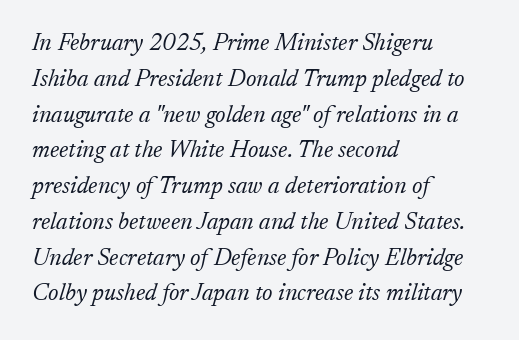
Q: Is the text bold? A: No.
Q: Is the text italic (slanted)? A: Yes, it leans right by about 17 degrees.
Q: Is the text underlined? A: No.
Q: How is the paragraph aligned? A: Left-aligned.
Q: Is the spacing between letters normal or unusually wide? A: Normal.
Q: Is the spacing between lines tight, normal or loose? A: Normal.
